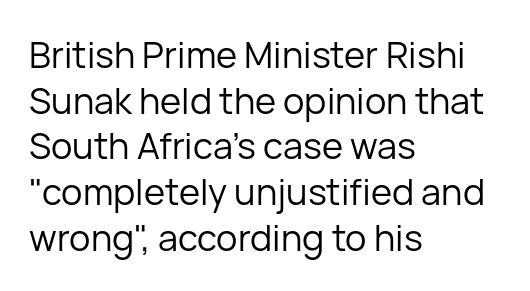
{"serif": "no", "italic": "no", "bold": "no", "weight": "regular", "width": "normal", "stroke_contrast": "low", "x_height": "medium", "monospaced": "no", "underline": "no", "align": "left", "line_spacing": "normal", "line_spacing_ratio": 1.27, "letter_spacing": "normal", "letter_spacing_em": 0.0, "glyph_px": 36}
